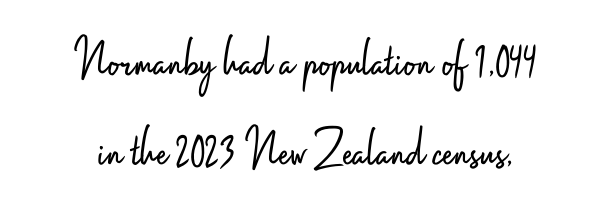
The letters look calm and open, with moderate or lighter stems. Type without underlining. These lines are rendered in a variable-pitch font. Each new line begins a customary step beneath the previous one.
